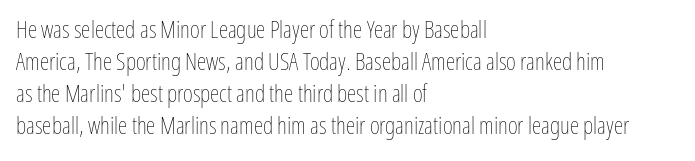
The image shows 24 px text type, upright; set left-aligned, normal line spacing (1.34x), normal letter spacing, not underlined.
